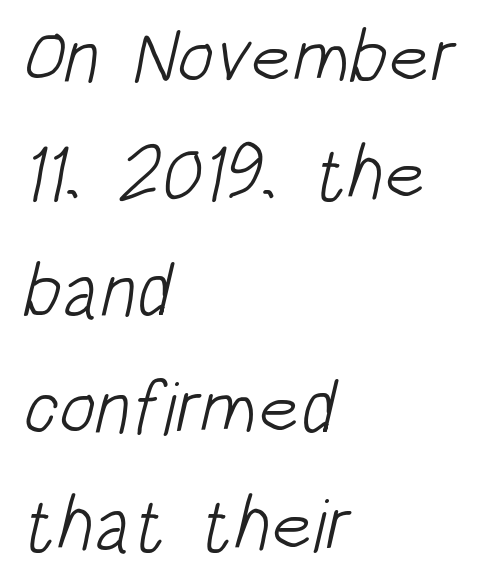
{"serif": "no", "bold": "no", "weight": "light", "width": "condensed", "stroke_contrast": "low", "x_height": "large", "monospaced": "no", "underline": "no", "align": "left", "line_spacing": "normal", "line_spacing_ratio": 1.54, "letter_spacing": "normal", "letter_spacing_em": 0.0, "glyph_px": 76}
